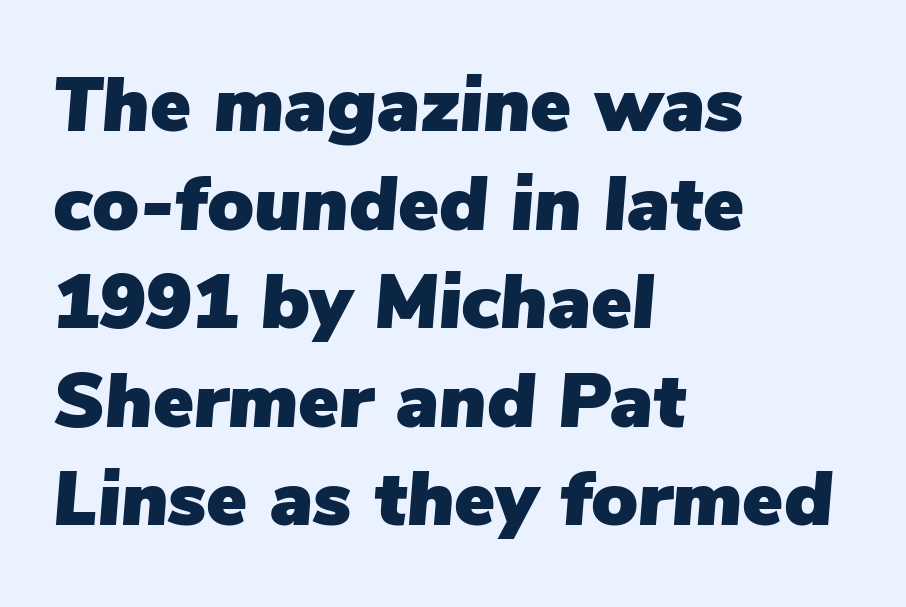
Q: Is the text italic (slanted)? A: Yes, it leans right by about 5 degrees.
Q: Is the text underlined? A: No.
Q: How is the paragraph aligned? A: Left-aligned.
Q: Is the spacing between letters normal or unusually wide? A: Normal.
Q: Is the spacing between lines tight, normal or loose? A: Normal.
Q: Width (condensed, normal, or wide)? A: Normal.
Q: Stroke contrast? A: Low.
Q: x-height? A: Medium.
Q: Monospaced? A: No.
